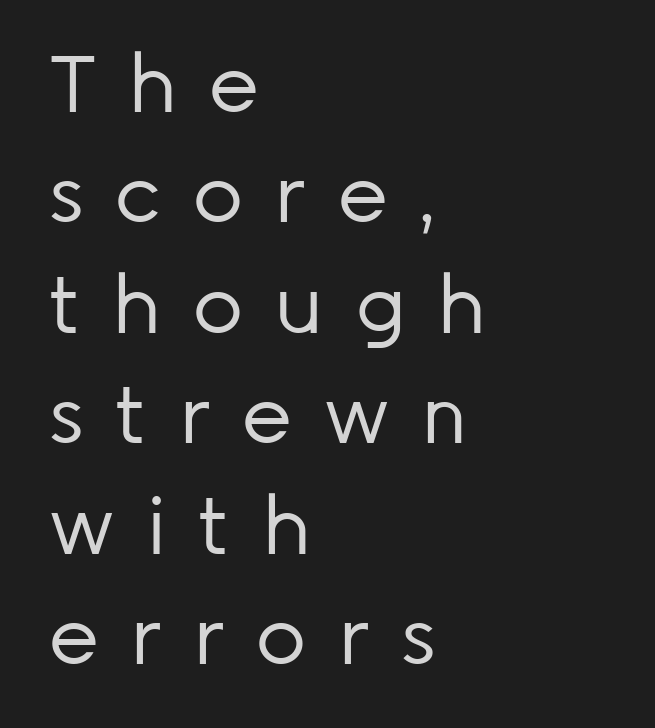
Q: Is the text bold? A: No.
Q: Is the text italic (slanted)? A: No, it is upright.
Q: Is the typeface a serif or a sans-serif typeface? A: Sans-serif.
Q: Is the text underlined? A: No.
Q: How is the paragraph aligned? A: Left-aligned.
Q: Is the spacing between letters normal or unusually wide? A: Unusually wide.
Q: Is the spacing between lines tight, normal or loose? A: Normal.
Q: Width (condensed, normal, or wide)? A: Normal.
Q: Stroke contrast? A: Low.
Q: x-height? A: Medium.
Q: Monospaced? A: No.
